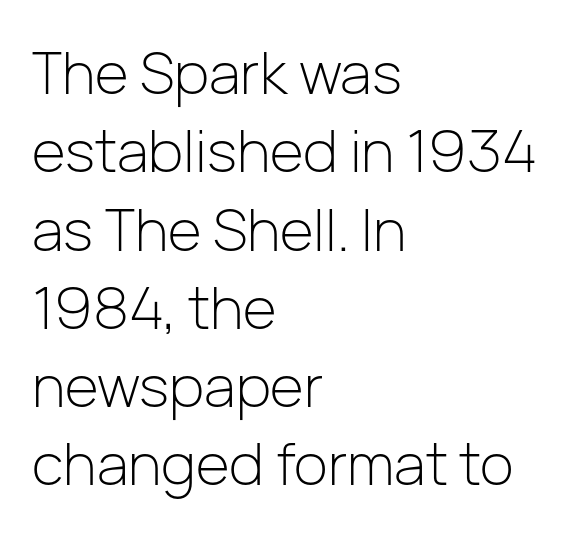
{"serif": "no", "italic": "no", "bold": "no", "weight": "light", "width": "normal", "stroke_contrast": "low", "x_height": "medium", "monospaced": "no", "underline": "no", "align": "left", "line_spacing": "normal", "line_spacing_ratio": 1.35, "letter_spacing": "normal", "letter_spacing_em": 0.0, "glyph_px": 58}
